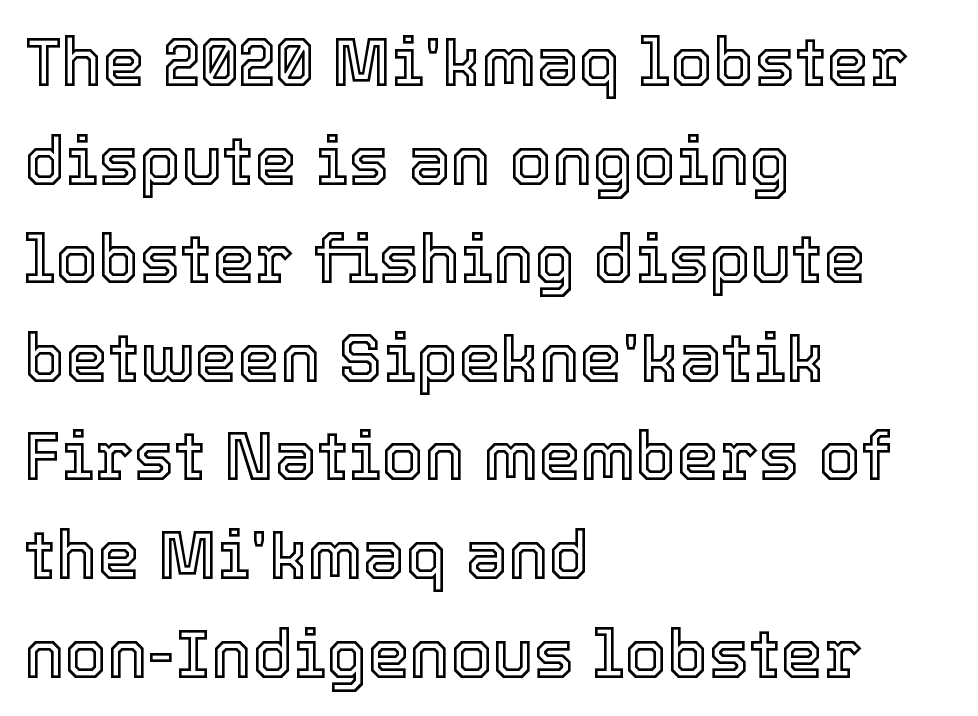
Do the characters align in a grid? No, the font is proportional. Does extra space separate the letters? No, they use regular spacing. Short and long lines alike share a common starting point at left. This sample uses an upright cut, with every glyph sitting square on the baseline.
